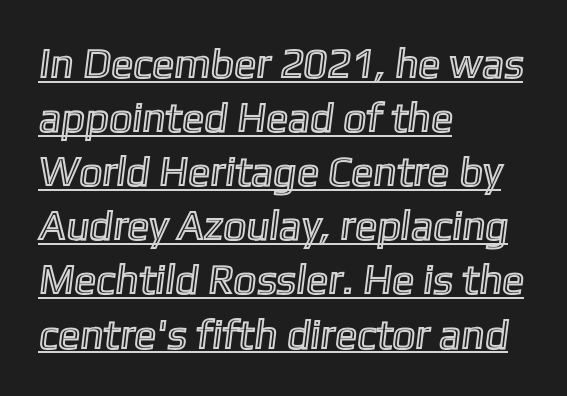
Q: Is the text underlined? A: Yes.
Q: How is the paragraph aligned? A: Left-aligned.
Q: Is the spacing between letters normal or unusually wide? A: Normal.
Q: Is the spacing between lines tight, normal or loose? A: Normal.
Q: Width (condensed, normal, or wide)? A: Normal.
Q: x-height? A: Medium.
Q: Monospaced? A: No.
